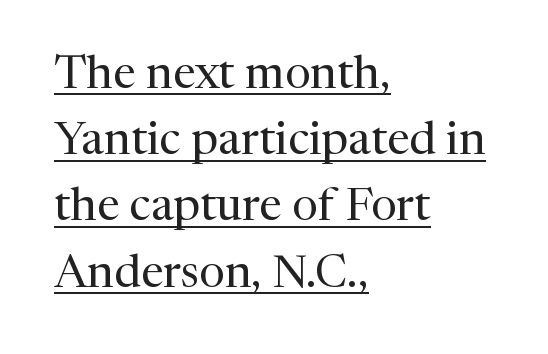
{"serif": "yes", "italic": "no", "bold": "no", "weight": "regular", "width": "normal", "stroke_contrast": "medium", "x_height": "medium", "monospaced": "no", "underline": "yes", "align": "left", "line_spacing": "normal", "line_spacing_ratio": 1.44, "letter_spacing": "normal", "letter_spacing_em": 0.0, "glyph_px": 46}
